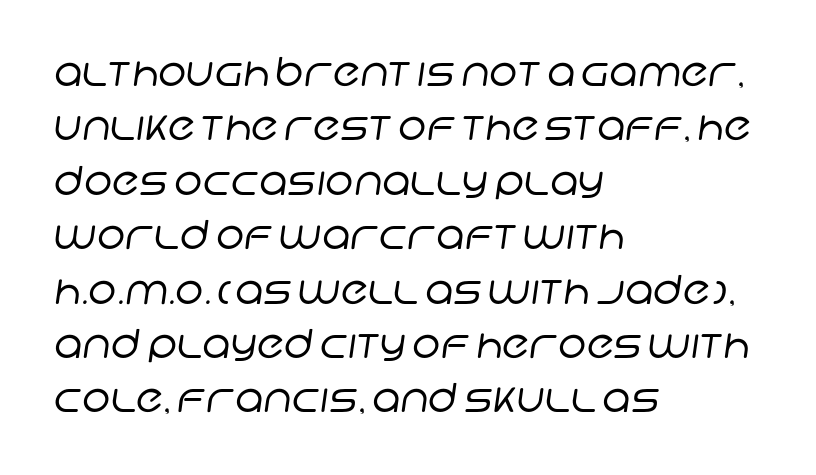
No heavy texture on the line: the type isn't bold. In CSS terms this would be text-align: left. What kind of face is this? One without serifs — a sans. A typesetter would call this leading conventional body-copy spacing. Do the characters align in a grid? No, the font is proportional.
